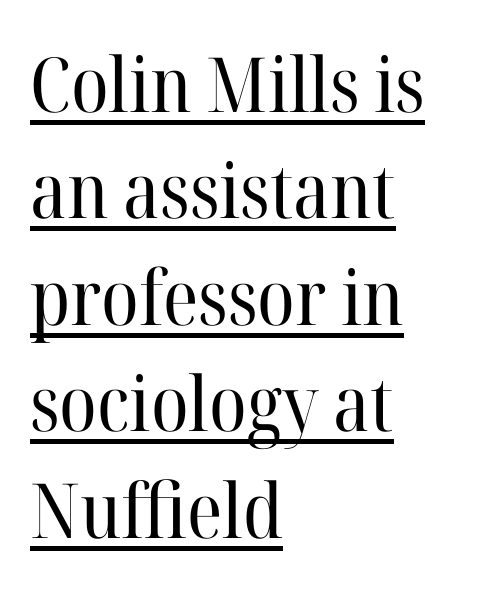
Does extra space separate the letters? No, they use regular spacing. Caption: lettering with a line underneath. Yep, those are serifs on the letters. Unbolded letterforms with no extra heft. A roman cut, with each character standing at attention.
